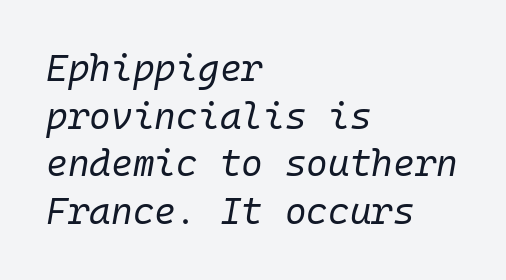
Q: Is the text bold? A: No.
Q: Is the text italic (slanted)? A: Yes, it leans right by about 10 degrees.
Q: Is the text underlined? A: No.
Q: How is the paragraph aligned? A: Left-aligned.
Q: Is the spacing between letters normal or unusually wide? A: Normal.
Q: Is the spacing between lines tight, normal or loose? A: Normal.
Q: Width (condensed, normal, or wide)? A: Normal.
Q: Stroke contrast? A: Low.
Q: x-height? A: Medium.
Q: Monospaced? A: Yes.
